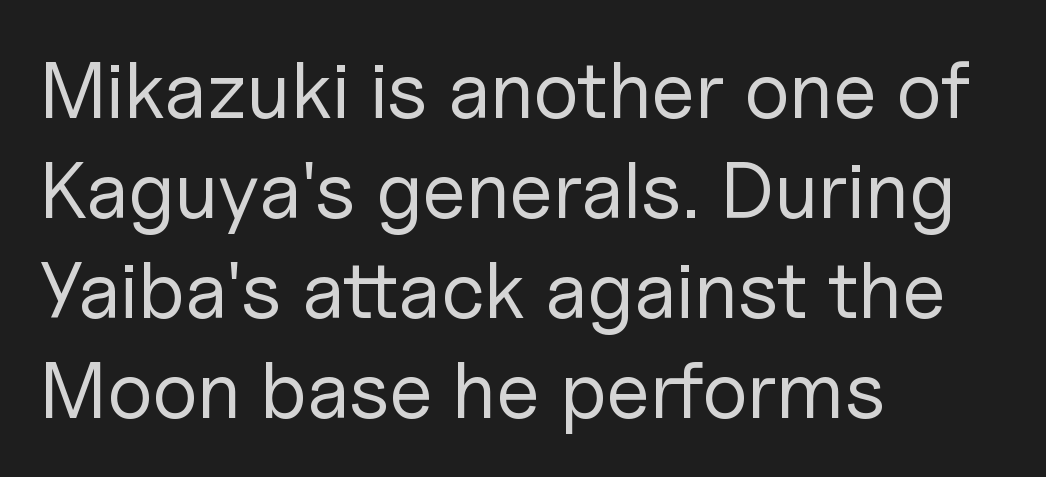
The image shows 80 px regular-weight sans-serif type, upright; set left-aligned, normal line spacing (1.25x), normal letter spacing, not underlined; low stroke contrast and a medium x-height.
